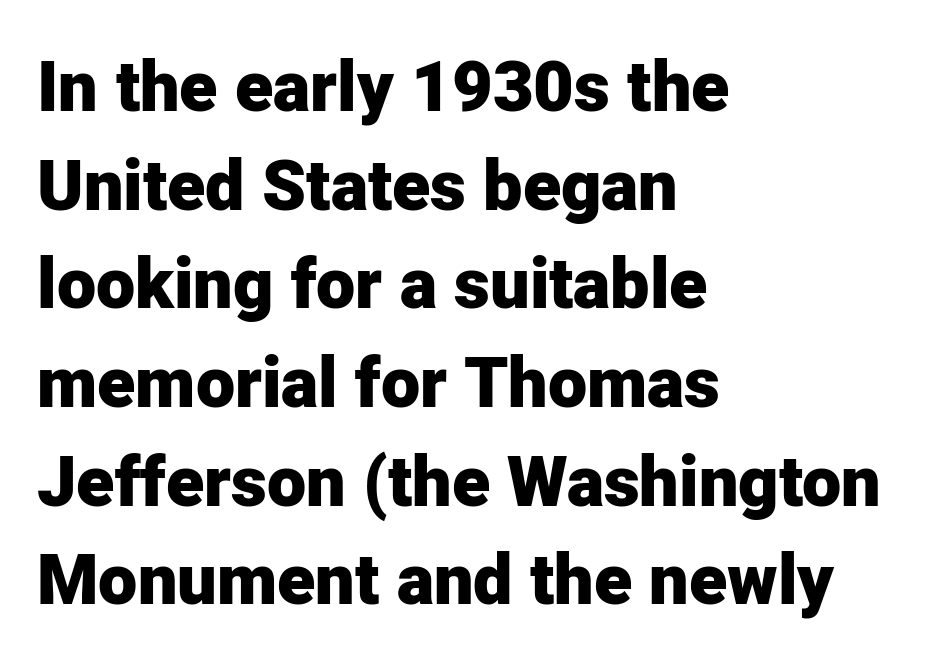
{"serif": "no", "italic": "no", "bold": "yes", "weight": "heavy", "width": "normal", "stroke_contrast": "low", "x_height": "medium", "monospaced": "no", "underline": "no", "align": "left", "line_spacing": "normal", "line_spacing_ratio": 1.41, "letter_spacing": "normal", "letter_spacing_em": 0.0, "glyph_px": 70}
